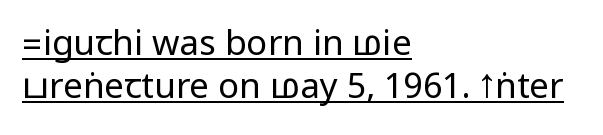
Compared with a centered layout, this one pins lines to the left instead. This sample uses a sans-serif face. No chunkiness to these letters — they're not bold. Compared with typical body copy, the letter spacing here is the same.
